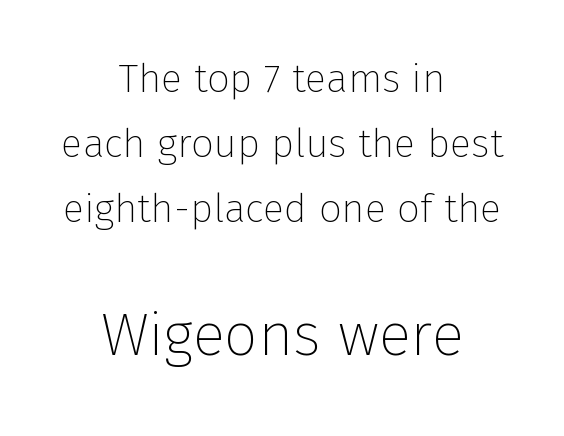
The image shows 60 px thin sans-serif type, upright; set centered, normal line spacing (1.62x), normal letter spacing, not underlined; the second (bottom) block is 1.5x larger; low stroke contrast and a medium x-height.
